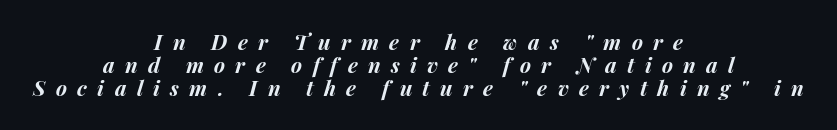
In terms of leading, this rendering errs on the cramped side. Is the type bold? Yes — the strokes are clearly thick and heavy. Anything drawn beneath the words? Only blank space. Rendered with sloped, italic letterforms.
